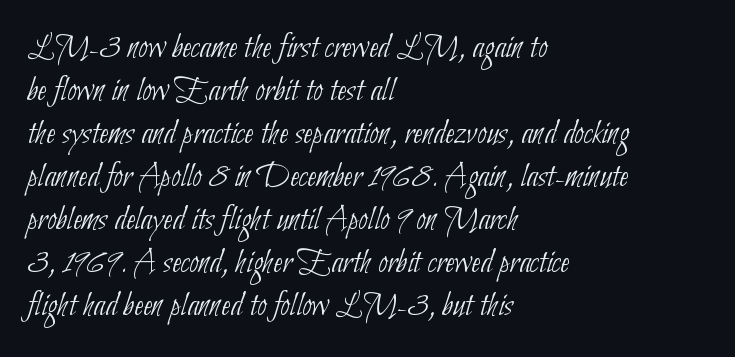
The image shows 35 px thin, condensed sans-serif type; set left-aligned, line spacing 1.23x, normal letter spacing, not underlined; low stroke contrast and a small x-height.
